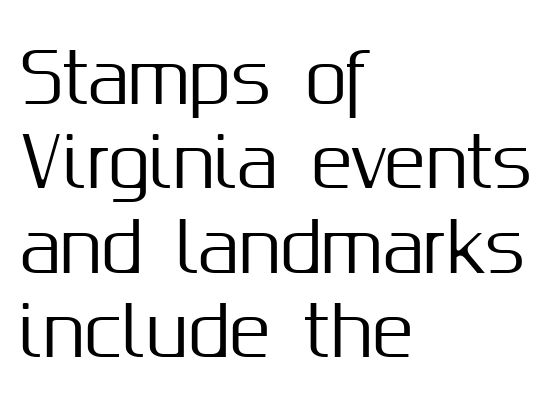
These lines stack with their left ends in a neat column. Do the characters align in a grid? No, the font is proportional. Observe the ordinary spacing: letters are neighbours, not strangers. The lettering stays uniformly vertical, giving the passage a roman look. A typesetter would label this face a sans. Beneath every word, the page is bare.
